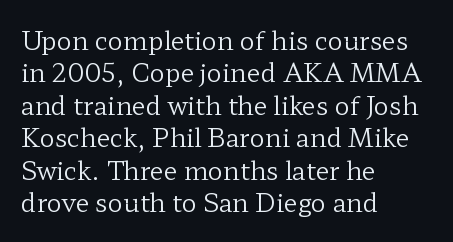
The image shows 25 px text type, upright; set left-aligned, normal line spacing (1.3x), normal letter spacing, not underlined.
